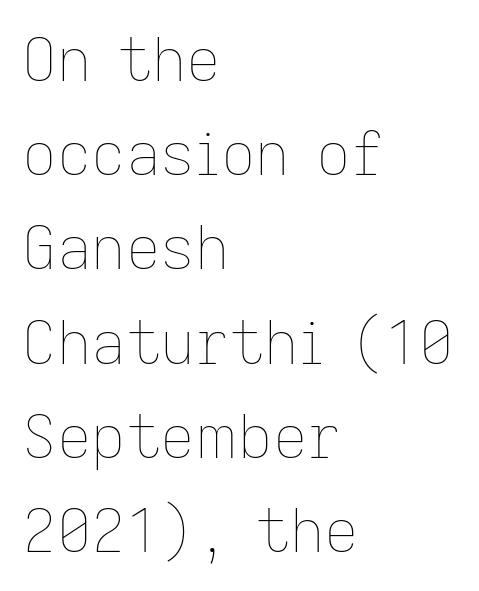
Q: Is the text bold? A: No.
Q: Is the text italic (slanted)? A: No, it is upright.
Q: Is the text underlined? A: No.
Q: How is the paragraph aligned? A: Left-aligned.
Q: Is the spacing between letters normal or unusually wide? A: Normal.
Q: Is the spacing between lines tight, normal or loose? A: Normal.
Q: Width (condensed, normal, or wide)? A: Normal.
Q: Stroke contrast? A: Low.
Q: x-height? A: Medium.
Q: Monospaced? A: No.
